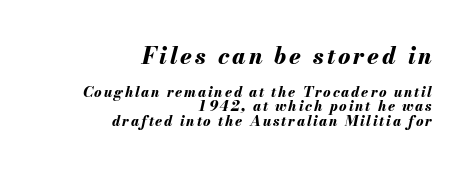
The image shows 23 px bold type, italic (leaning right); set right-aligned, tight line spacing (1.05x), not underlined; the first (top) block is 1.64x larger.
